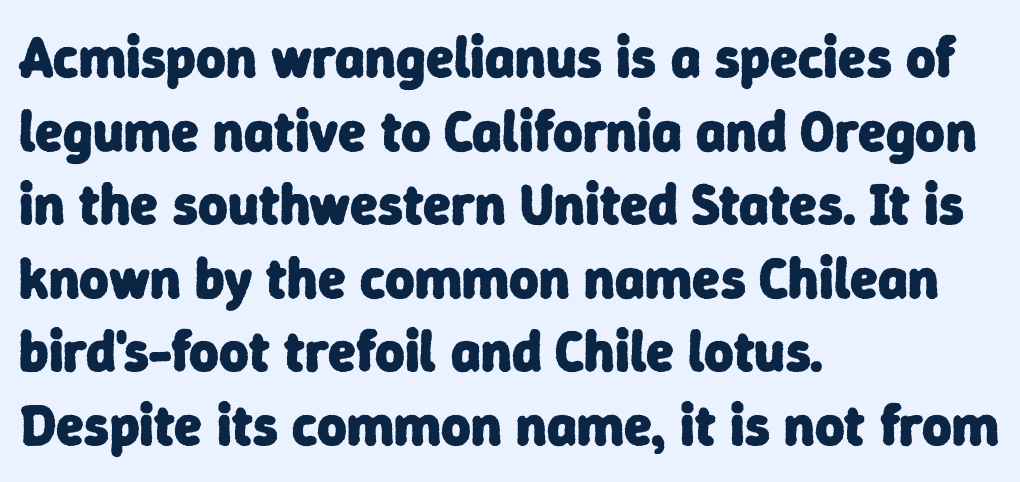
{"serif": "no", "bold": "yes", "weight": "heavy", "width": "normal", "stroke_contrast": "low", "x_height": "medium", "monospaced": "no", "underline": "no", "align": "left", "line_spacing": "normal", "line_spacing_ratio": 1.29, "letter_spacing": "normal", "letter_spacing_em": 0.0, "glyph_px": 57}
